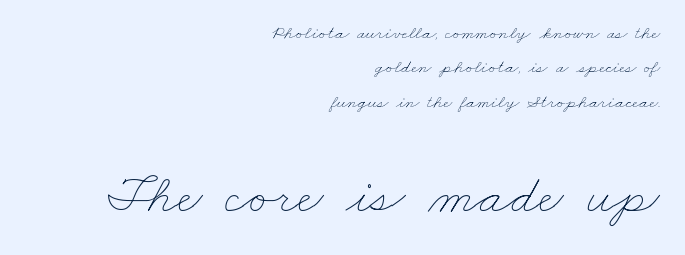
Q: Is the text bold? A: No.
Q: Is the text underlined? A: No.
Q: How is the paragraph aligned? A: Right-aligned.
Q: Is the spacing between letters normal or unusually wide? A: Normal.
Q: Which block of text is set in a larger size, the first (top) or the second (bottom)? A: The second (bottom) one.
Q: Width (condensed, normal, or wide)? A: Wide.
Q: Stroke contrast? A: Low.
Q: x-height? A: Small.
Q: Monospaced? A: No.
